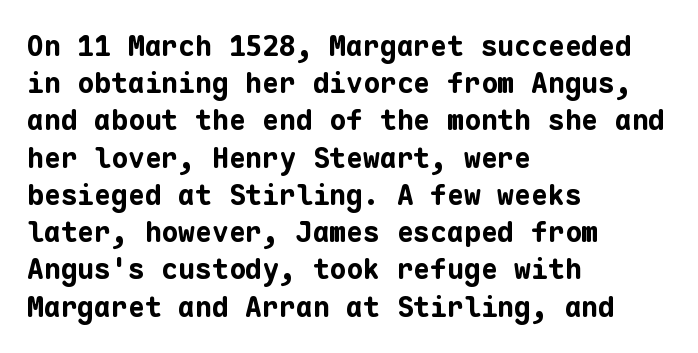
The image shows 28 px bold sans-serif type, upright, monospaced; set left-aligned, normal line spacing (1.33x), normal letter spacing, not underlined; low stroke contrast and a medium x-height.
